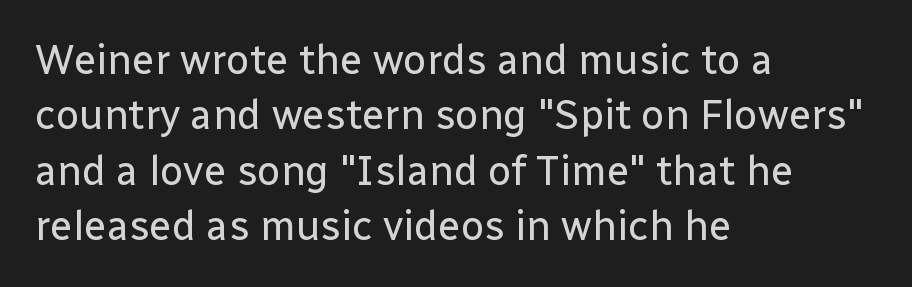
Does the copy run flush right? No — it runs flush left. The rendering uses natural spacing where letterforms have individual widths. The characters are drawn with everyday or finer stroke widths. Here the glyphs are tracked normally, forming tight word shapes.
